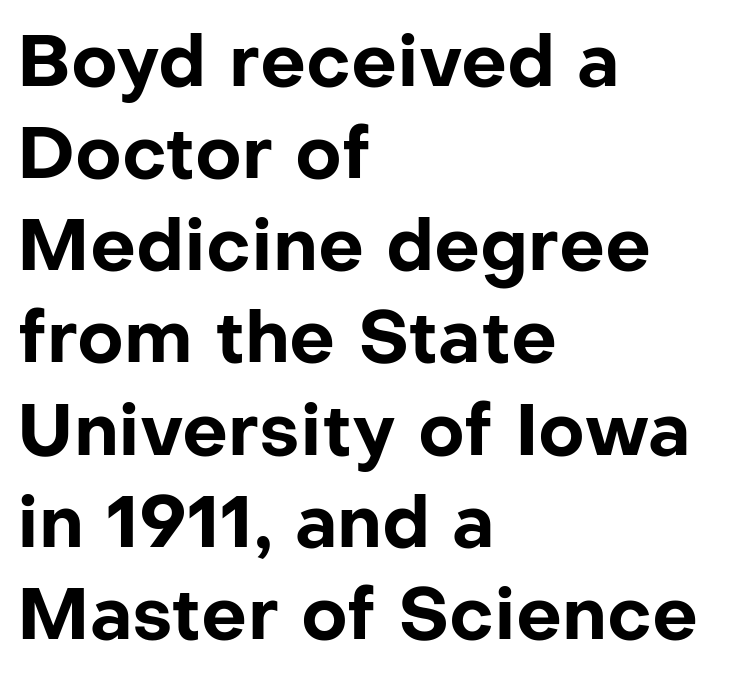
Serif or sans? Sans — the stroke terminals are bare. Ordinary non-slanted type is in use. Bold? Absolutely — the strokes are thick and heavy. Does the copy run flush right? No — it runs flush left. The face used here is rendered with its standard letterfit. Interline gaps are of average width in this sample.
